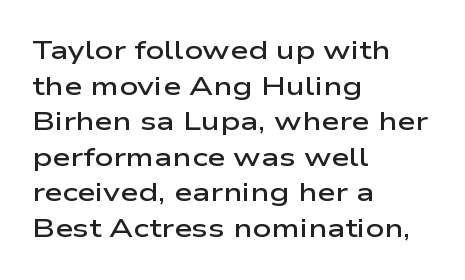
{"italic": "no", "bold": "semi", "underline": "no", "align": "left", "line_spacing": "normal", "line_spacing_ratio": 1.37, "letter_spacing": "normal", "letter_spacing_em": 0.0, "glyph_px": 26}
